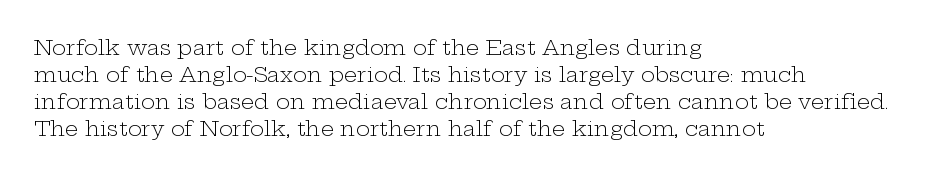
Q: Is the text bold? A: No.
Q: Is the text italic (slanted)? A: No, it is upright.
Q: Is the text underlined? A: No.
Q: How is the paragraph aligned? A: Left-aligned.
Q: Is the spacing between letters normal or unusually wide? A: Normal.
Q: Is the spacing between lines tight, normal or loose? A: Normal.
